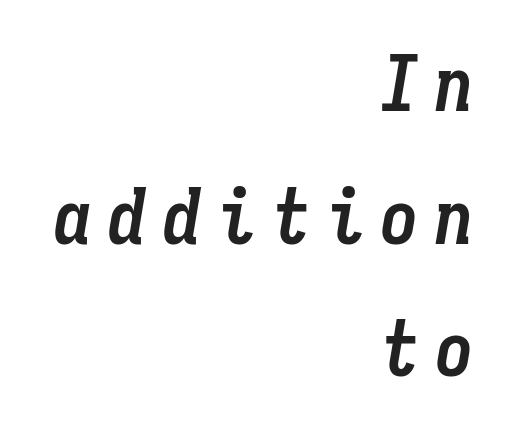
Q: Is the text bold? A: Yes.
Q: Is the text italic (slanted)? A: Yes, it leans right by about 9 degrees.
Q: Is the text underlined? A: No.
Q: How is the paragraph aligned? A: Right-aligned.
Q: Is the spacing between letters normal or unusually wide? A: Unusually wide.
Q: Is the spacing between lines tight, normal or loose? A: Normal.
Q: Width (condensed, normal, or wide)? A: Condensed.
Q: Stroke contrast? A: Low.
Q: x-height? A: Medium.
Q: Monospaced? A: Yes.
